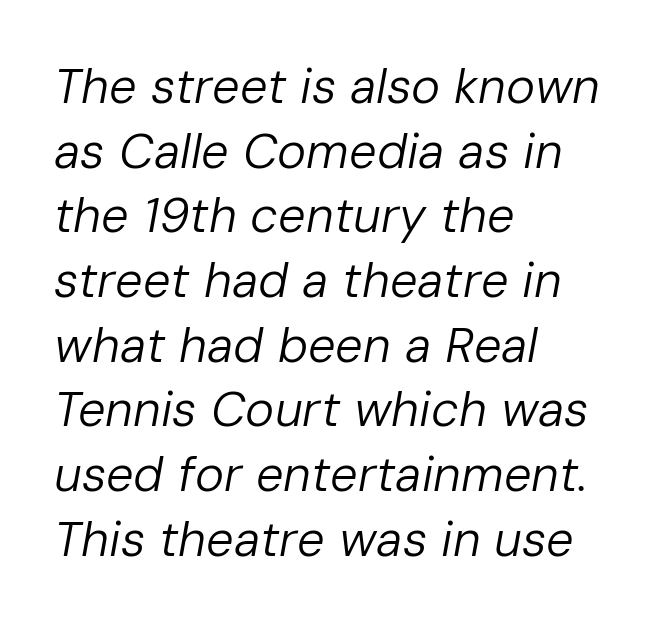
The glyphs look as if they've been sheared to an angle. Nothing unusual about the tracking: characters are spaced as the font intends. Alignment: flush left. Descenders are the only things crossing below the line. Letters have the restrained weight of plain body copy at most.
